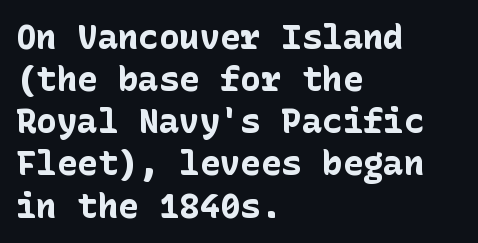
The letters sit at their default tracking, neither squeezed nor spread. The passage is arranged the way most books set body copy — flush left. Nope, not italic — everything's standing straight. Pretty heavy lettering here — definitely bold. The passage shown is typeset with a sans-serif family.
